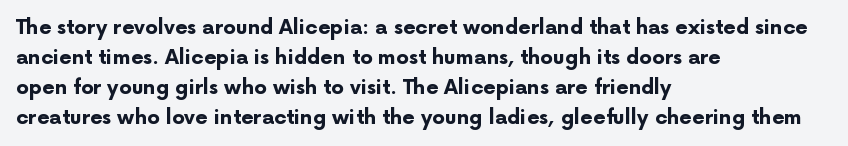
Q: Is the text bold? A: Yes.
Q: Is the text italic (slanted)? A: No, it is upright.
Q: Is the text underlined? A: No.
Q: How is the paragraph aligned? A: Left-aligned.
Q: Is the spacing between letters normal or unusually wide? A: Normal.
Q: Is the spacing between lines tight, normal or loose? A: Normal.
